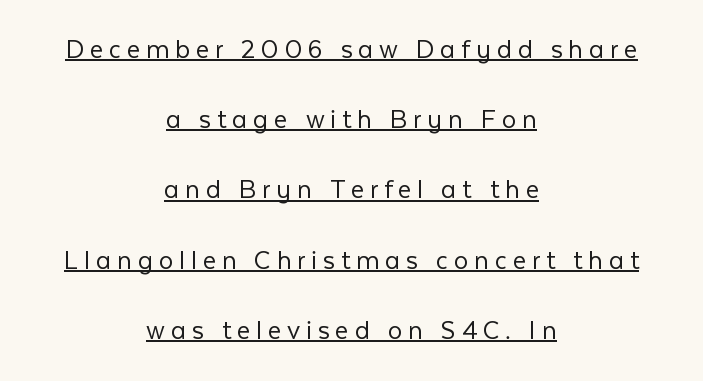
Q: Is the text bold? A: No.
Q: Is the text italic (slanted)? A: No, it is upright.
Q: Is the typeface a serif or a sans-serif typeface? A: Sans-serif.
Q: Is the text underlined? A: Yes.
Q: How is the paragraph aligned? A: Centered.
Q: Is the spacing between letters normal or unusually wide? A: Unusually wide.
Q: Is the spacing between lines tight, normal or loose? A: Loose.
Q: Width (condensed, normal, or wide)? A: Normal.
Q: Stroke contrast? A: Low.
Q: x-height? A: Medium.
Q: Monospaced? A: No.
